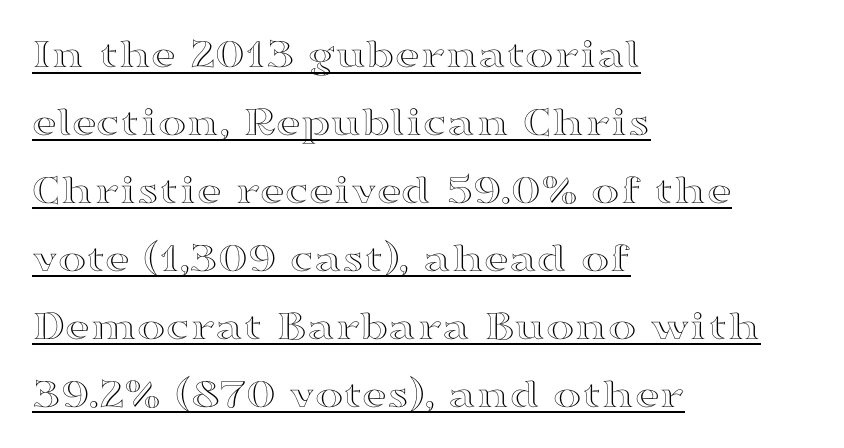
The image shows 43 px wide type, upright; set left-aligned, normal line spacing (1.58x), normal letter spacing, underlined; a medium x-height.
